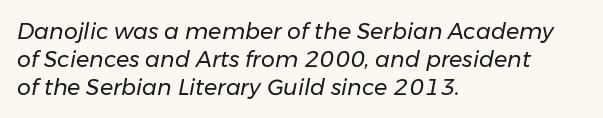
Just letters on the line, the space beneath them empty. The rag falls on the right side of this text block. Caption: standard tracking, unaltered. The passage shown leans; its letterforms are oblique.
